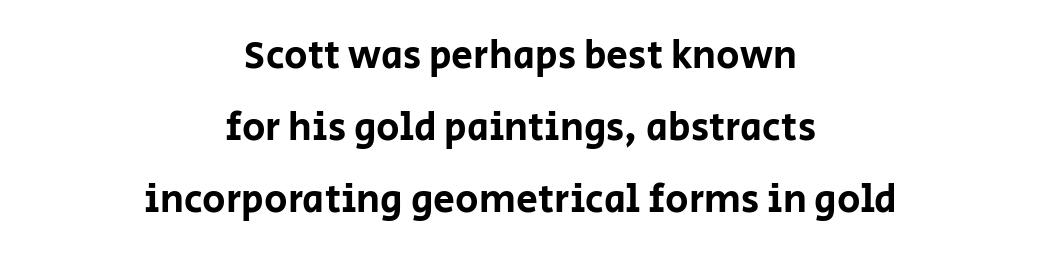
Q: Is the text italic (slanted)? A: No, it is upright.
Q: Is the typeface a serif or a sans-serif typeface? A: Sans-serif.
Q: Is the text underlined? A: No.
Q: How is the paragraph aligned? A: Centered.
Q: Is the spacing between letters normal or unusually wide? A: Normal.
Q: Width (condensed, normal, or wide)? A: Normal.
Q: Stroke contrast? A: Low.
Q: x-height? A: Large.
Q: Monospaced? A: No.
